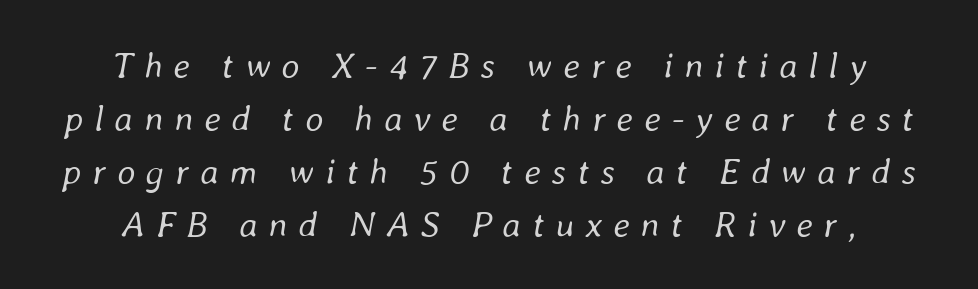
{"italic": "yes", "lean": "right", "slant_degrees": 8, "bold": "no", "weight": "regular", "width": "normal", "stroke_contrast": "low", "x_height": "medium", "monospaced": "no", "underline": "no", "align": "center", "line_spacing": "normal", "line_spacing_ratio": 1.47, "letter_spacing": "wide", "letter_spacing_em": 0.3, "glyph_px": 36}
